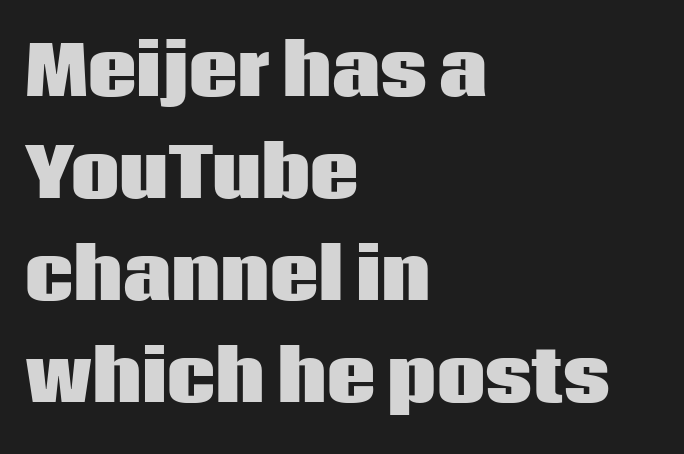
{"serif": "no", "italic": "no", "bold": "yes", "weight": "heavy", "width": "normal", "stroke_contrast": "low", "x_height": "large", "monospaced": "no", "underline": "no", "align": "left", "line_spacing": "normal", "line_spacing_ratio": 1.5, "letter_spacing": "normal", "letter_spacing_em": 0.0, "glyph_px": 68}
